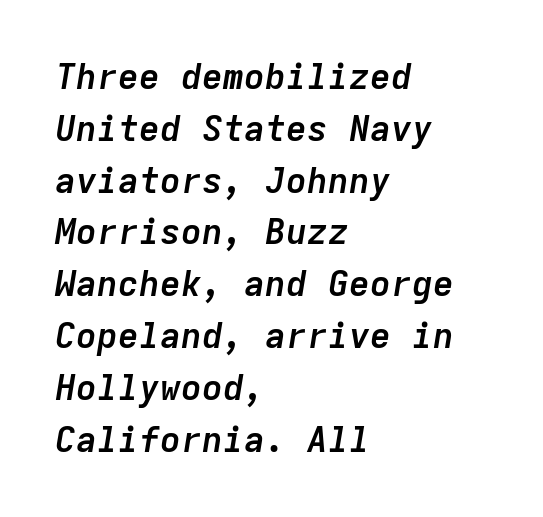
{"italic": "yes", "lean": "right", "slant_degrees": 9, "bold": "yes", "weight": "semibold", "width": "normal", "stroke_contrast": "low", "x_height": "medium", "monospaced": "yes", "underline": "no", "align": "left", "line_spacing": "normal", "line_spacing_ratio": 1.48, "letter_spacing": "normal", "letter_spacing_em": 0.0, "glyph_px": 35}
